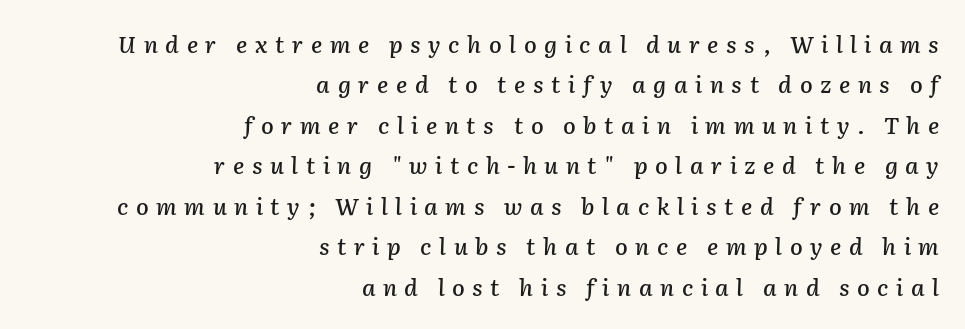
Slanted lettering throughout. Line ends are locked; line starts wander. No word sits above an underline. Observe the wide spacing: letters keep a clear distance from each other.
